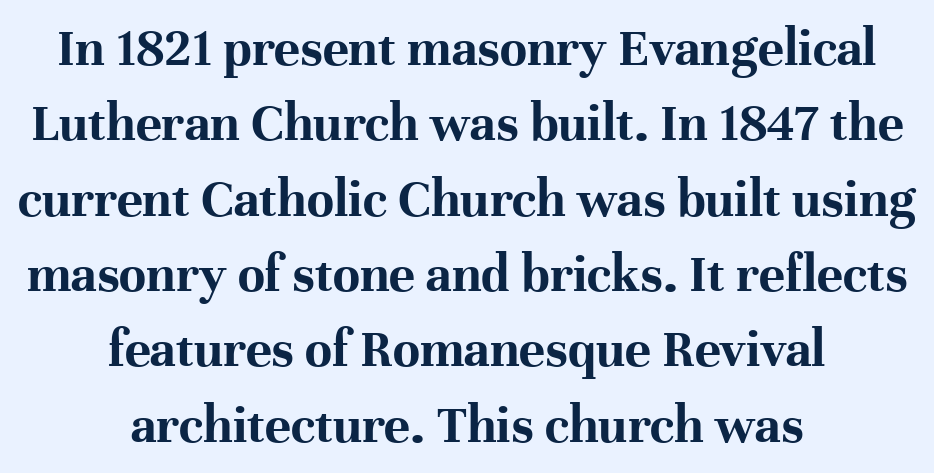
Q: Is the text bold? A: Yes.
Q: Is the text italic (slanted)? A: No, it is upright.
Q: Is the typeface a serif or a sans-serif typeface? A: Serif.
Q: Is the text underlined? A: No.
Q: How is the paragraph aligned? A: Centered.
Q: Is the spacing between letters normal or unusually wide? A: Normal.
Q: Is the spacing between lines tight, normal or loose? A: Normal.
Q: Width (condensed, normal, or wide)? A: Normal.
Q: Stroke contrast? A: High.
Q: x-height? A: Medium.
Q: Monospaced? A: No.
